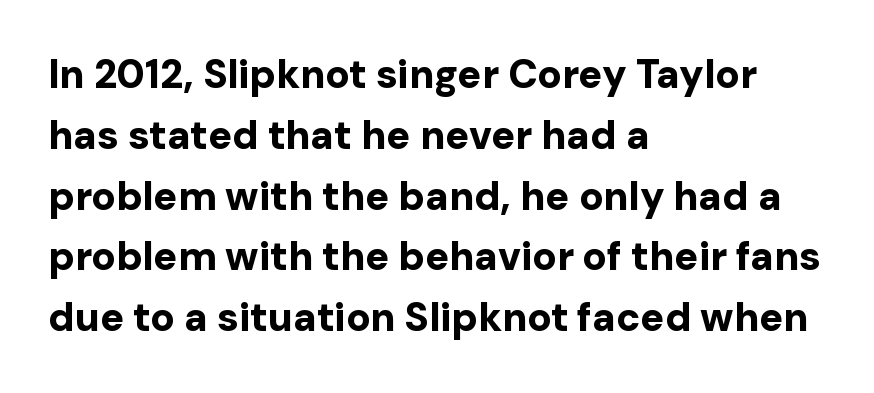
Check under the words: just untouched page. This sample uses a sans-serif face. Tracking value appears to be zero — textbook default spacing. A full-strength bold gives these letters their thick strokes. The axis of the letterforms is exactly vertical.
